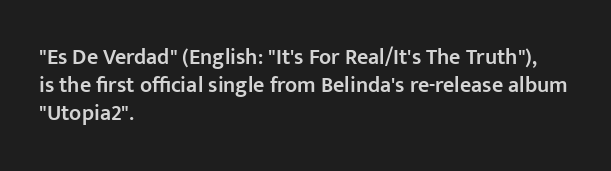
The image shows 22 px text type, upright; set left-aligned, normal line spacing (1.27x), normal letter spacing, not underlined.
